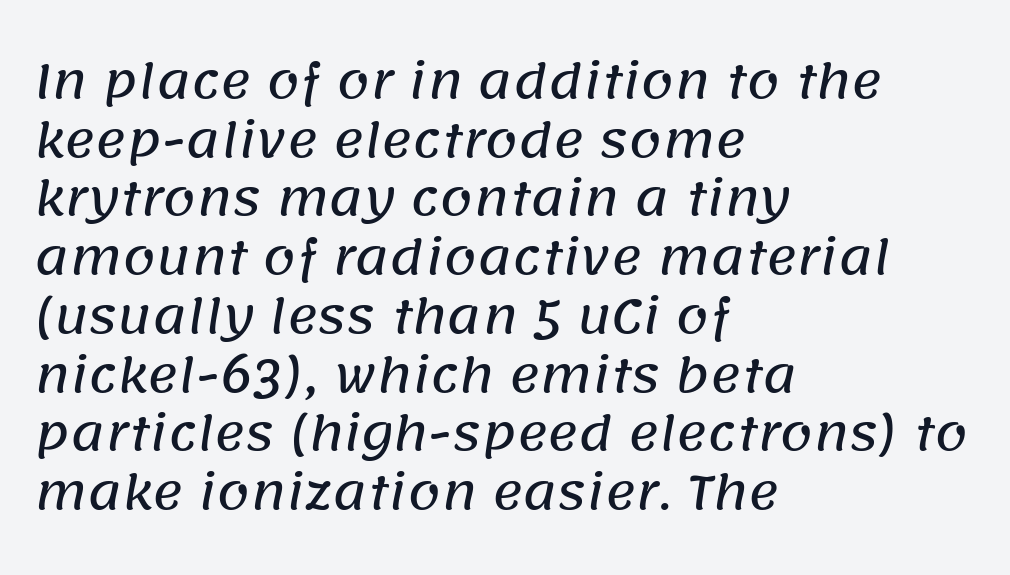
{"serif": "no", "width": "normal", "stroke_contrast": "low", "x_height": "large", "monospaced": "no", "underline": "no", "align": "left", "line_spacing": "normal", "line_spacing_ratio": 1.25, "letter_spacing": "normal", "letter_spacing_em": 0.0, "glyph_px": 47}
